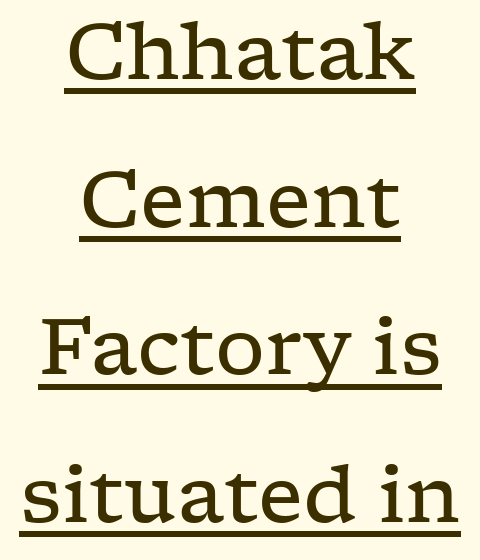
{"serif": "yes", "italic": "no", "bold": "no", "weight": "regular", "width": "wide", "stroke_contrast": "low", "x_height": "medium", "monospaced": "no", "underline": "yes", "align": "center", "line_spacing_ratio": 1.87, "letter_spacing": "normal", "letter_spacing_em": 0.0, "glyph_px": 79}
